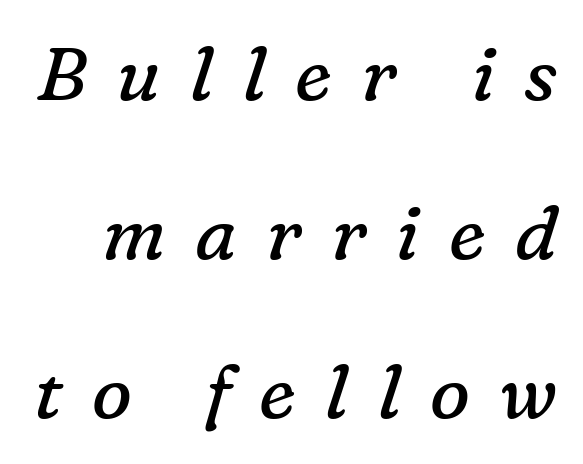
{"serif": "yes", "italic": "yes", "lean": "right", "slant_degrees": 16, "bold": "no", "weight": "regular", "width": "normal", "stroke_contrast": "low", "x_height": "medium", "monospaced": "no", "underline": "no", "line_spacing": "loose", "line_spacing_ratio": 2.12, "letter_spacing": "wide", "letter_spacing_em": 0.39, "glyph_px": 75}
